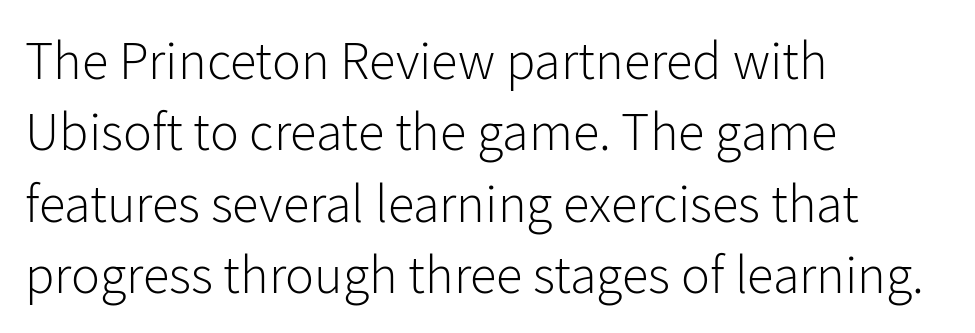
The image shows 54 px light sans-serif type, upright; set left-aligned, normal line spacing (1.32x), normal letter spacing, not underlined; low stroke contrast and a medium x-height.
